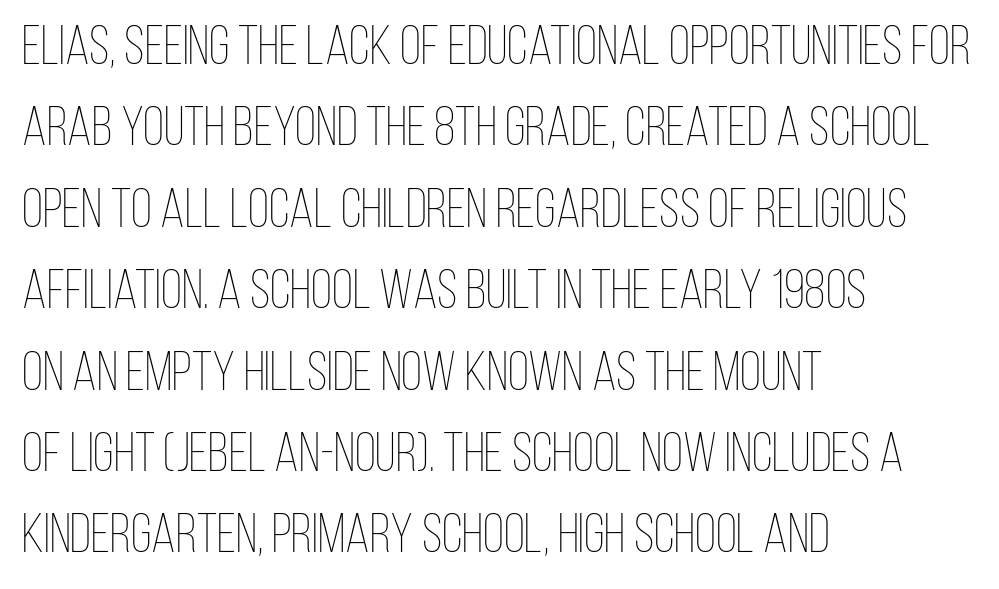
The string is rendered with underlining switched off. These lines are rendered in a variable-pitch font. Tracking value appears to be zero — textbook default spacing. Stroke mass is kept to a normal reading level or below.
